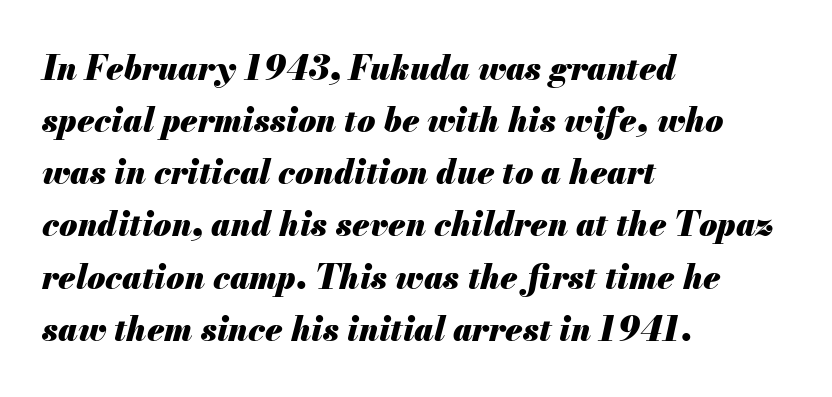
The image shows 33 px heavy type, italic (leaning right); set left-aligned, normal line spacing (1.58x), normal letter spacing, not underlined; medium stroke contrast and a small x-height.
